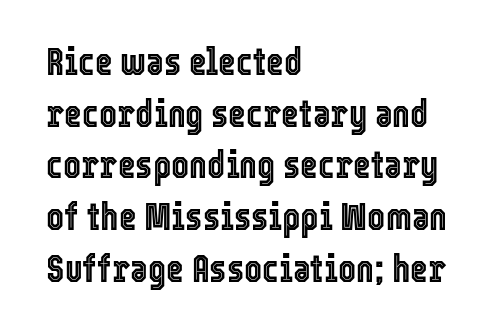
Tracking value appears to be zero — textbook default spacing. Quick note: not italic, upright. Notice how the passage keeps a crisp vertical edge on the left only. The lines sit at an ordinary, default distance from one another. The glyphs are unaccompanied by any horizontal stroke below them.
